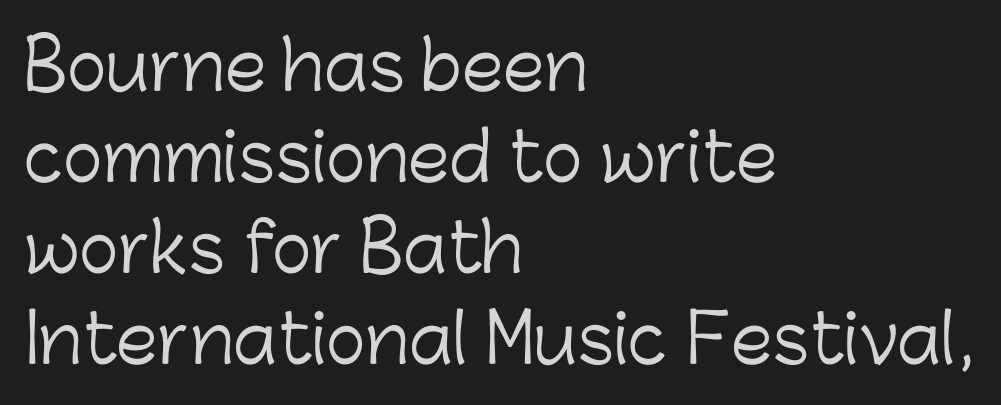
Q: Is the text bold? A: No.
Q: Is the text italic (slanted)? A: No, it is upright.
Q: Is the typeface a serif or a sans-serif typeface? A: Sans-serif.
Q: Is the text underlined? A: No.
Q: How is the paragraph aligned? A: Left-aligned.
Q: Is the spacing between letters normal or unusually wide? A: Normal.
Q: Is the spacing between lines tight, normal or loose? A: Normal.
Q: Width (condensed, normal, or wide)? A: Normal.
Q: Stroke contrast? A: Low.
Q: x-height? A: Medium.
Q: Monospaced? A: No.
